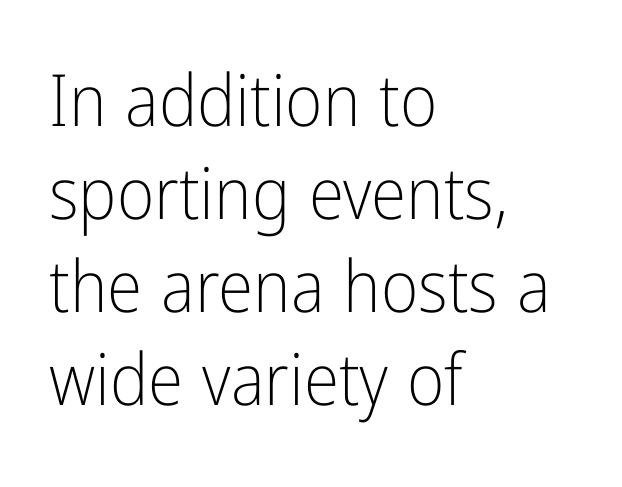
The image shows 72 px light, condensed sans-serif type, upright; set left-aligned, normal line spacing (1.29x), normal letter spacing, not underlined; low stroke contrast and a medium x-height.
